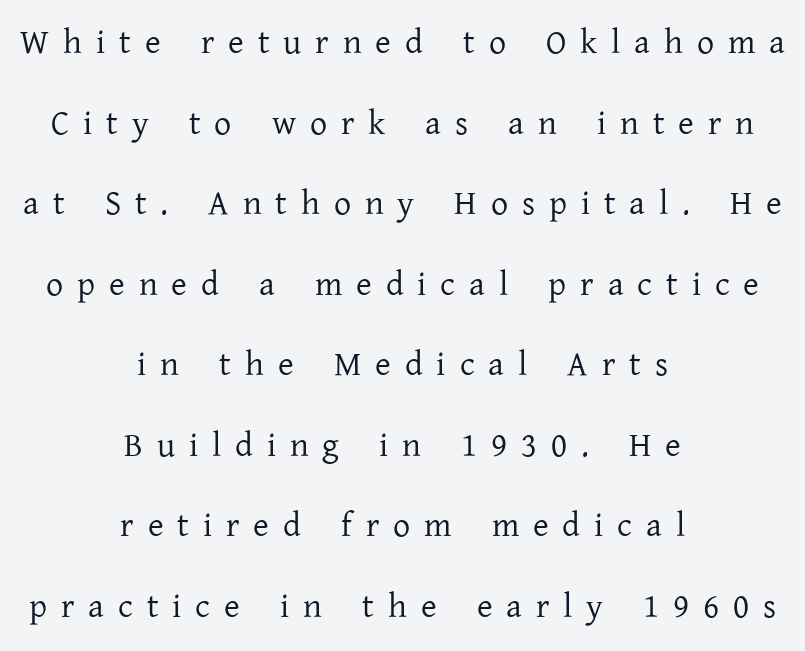
The image shows 34 px regular-weight serif type, upright; set centered, loose line spacing (2.37x), unusually wide letter spacing (+0.41 em), not underlined; low stroke contrast and a medium x-height.
